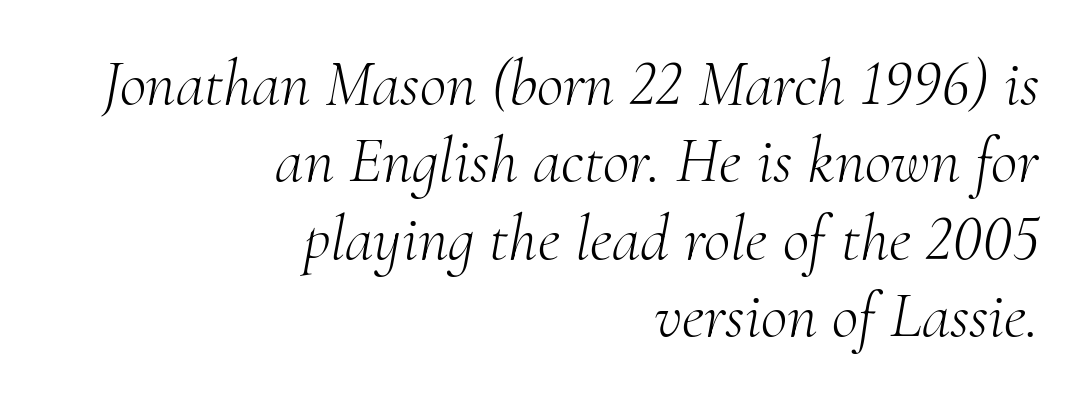
The passage shown is typed in a proportional face where columns would drift. The strokes are not fattened; the text isn't bold. Has an underline been added? It has not. The passage is arranged like a letterhead date or caption credit — flush right. Here the glyphs are tracked normally, forming tight word shapes. Yep, those are serifs on the letters.
